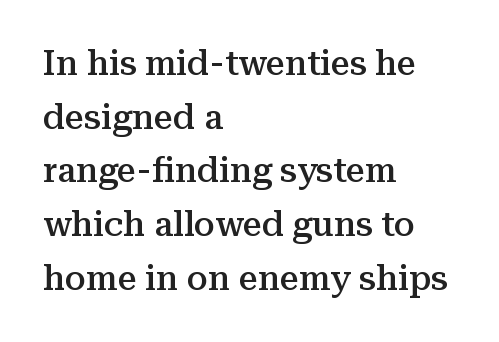
The image shows 34 px semibold serif type, upright; set left-aligned, normal line spacing (1.58x), normal letter spacing, not underlined; medium stroke contrast and a medium x-height.
